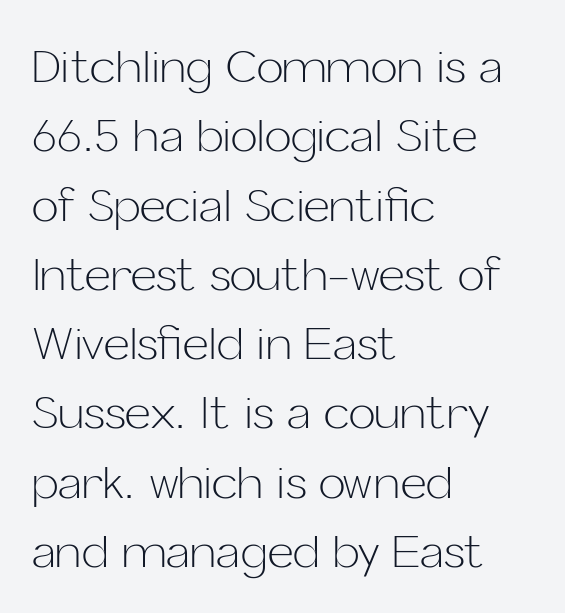
The image shows 45 px light sans-serif type, upright; set left-aligned, normal line spacing (1.54x), normal letter spacing, not underlined; low stroke contrast and a medium x-height.
